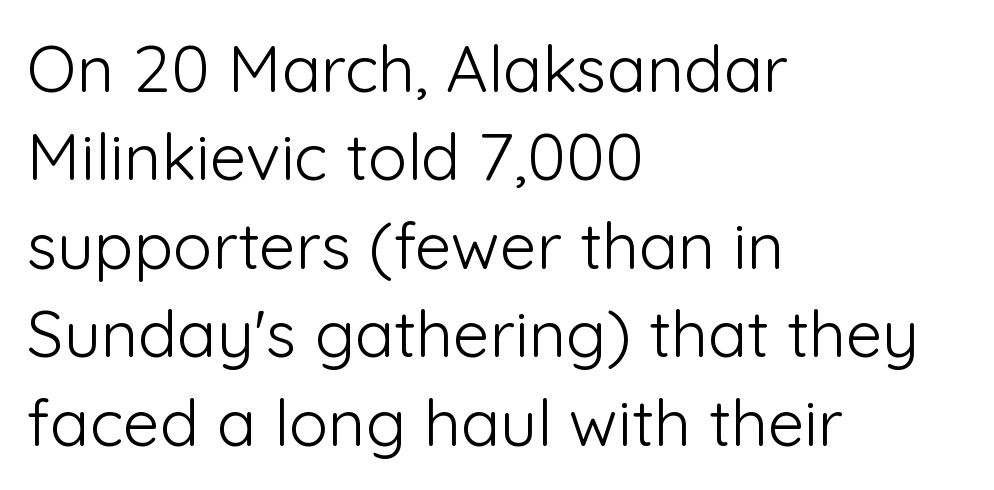
How would I describe the line gaps? Plain and ordinary. A typesetter would call this proportional, since set widths differ per character. Anything drawn beneath the words? Only blank space. There is no visible air inserted between adjacent glyphs. A typesetter would label this face a sans.
